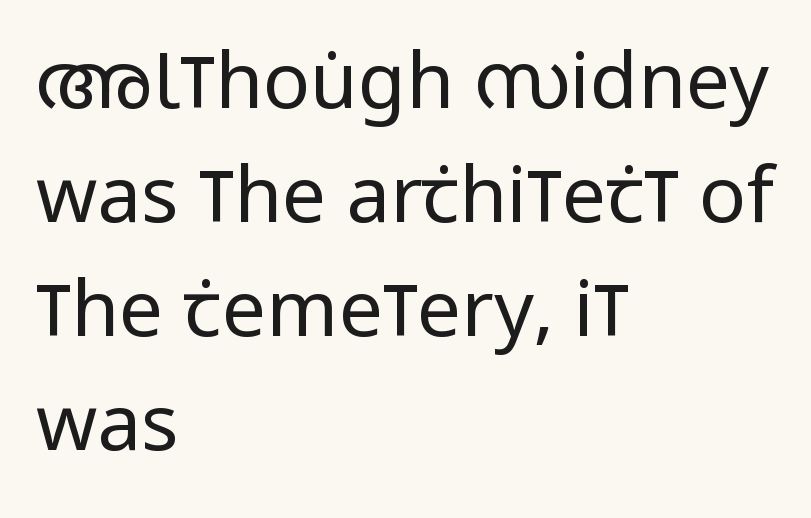
The image shows 78 px regular-weight, condensed sans-serif type, upright; set left-aligned, normal line spacing (1.46x), normal letter spacing, not underlined; low stroke contrast and a large x-height.
